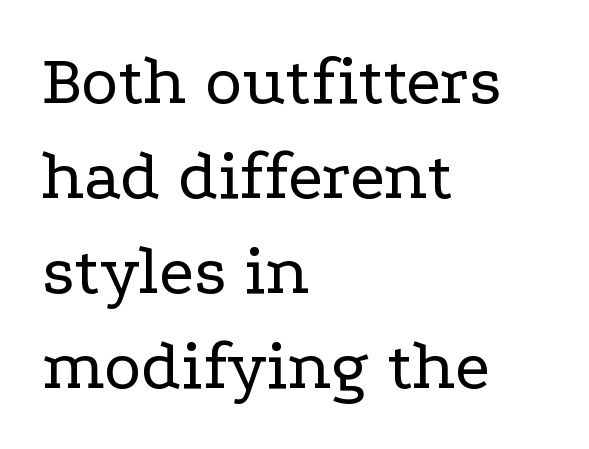
Q: Is the text bold? A: No.
Q: Is the text italic (slanted)? A: No, it is upright.
Q: Is the typeface a serif or a sans-serif typeface? A: Serif.
Q: Is the text underlined? A: No.
Q: How is the paragraph aligned? A: Left-aligned.
Q: Is the spacing between letters normal or unusually wide? A: Normal.
Q: Is the spacing between lines tight, normal or loose? A: Normal.
Q: Width (condensed, normal, or wide)? A: Wide.
Q: Stroke contrast? A: Low.
Q: x-height? A: Medium.
Q: Monospaced? A: No.
